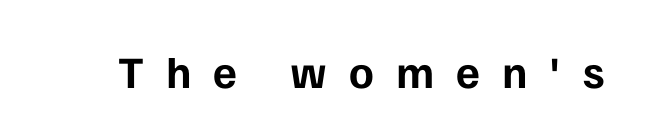
The image shows 45 px bold sans-serif type, upright; set unusually wide letter spacing (+0.49 em), not underlined; low stroke contrast and a medium x-height.
